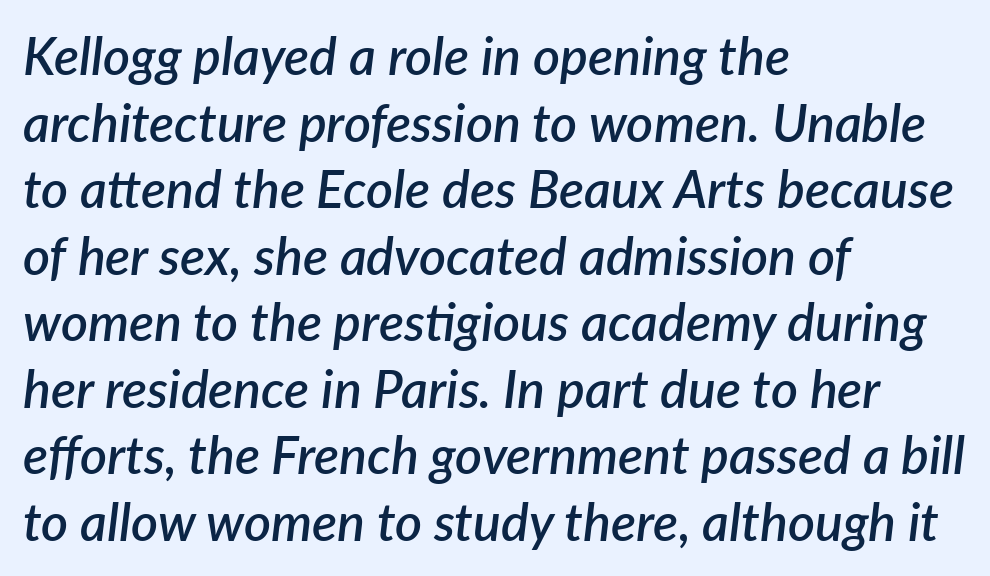
Q: Is the text bold? A: Semi-bold.
Q: Is the text italic (slanted)? A: Yes, it leans right by about 7 degrees.
Q: Is the text underlined? A: No.
Q: How is the paragraph aligned? A: Left-aligned.
Q: Is the spacing between letters normal or unusually wide? A: Normal.
Q: Is the spacing between lines tight, normal or loose? A: Normal.
Q: Width (condensed, normal, or wide)? A: Normal.
Q: Stroke contrast? A: Low.
Q: x-height? A: Medium.
Q: Monospaced? A: No.
